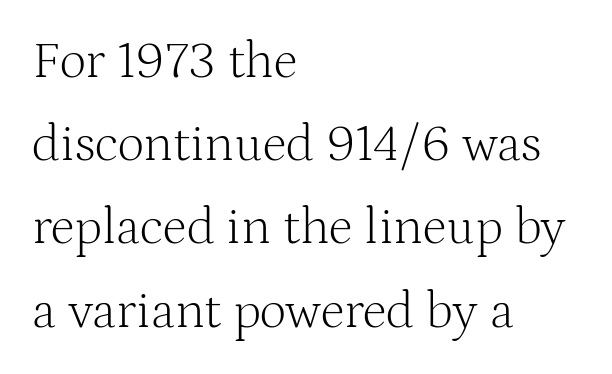
Q: Is the text bold? A: No.
Q: Is the text italic (slanted)? A: No, it is upright.
Q: Is the typeface a serif or a sans-serif typeface? A: Serif.
Q: Is the text underlined? A: No.
Q: How is the paragraph aligned? A: Left-aligned.
Q: Is the spacing between letters normal or unusually wide? A: Normal.
Q: Is the spacing between lines tight, normal or loose? A: Normal.
Q: Width (condensed, normal, or wide)? A: Normal.
Q: Stroke contrast? A: Medium.
Q: x-height? A: Medium.
Q: Monospaced? A: No.
